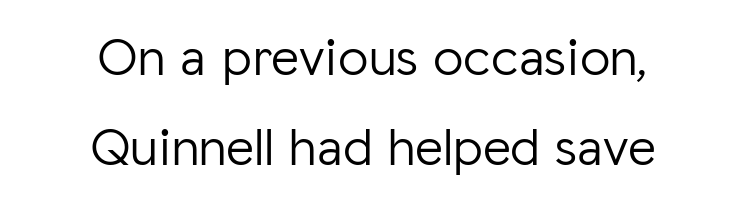
Q: Is the text bold? A: No.
Q: Is the text italic (slanted)? A: No, it is upright.
Q: Is the typeface a serif or a sans-serif typeface? A: Sans-serif.
Q: Is the text underlined? A: No.
Q: How is the paragraph aligned? A: Centered.
Q: Is the spacing between letters normal or unusually wide? A: Normal.
Q: Is the spacing between lines tight, normal or loose? A: Normal.
Q: Width (condensed, normal, or wide)? A: Normal.
Q: Stroke contrast? A: Low.
Q: x-height? A: Medium.
Q: Monospaced? A: No.
